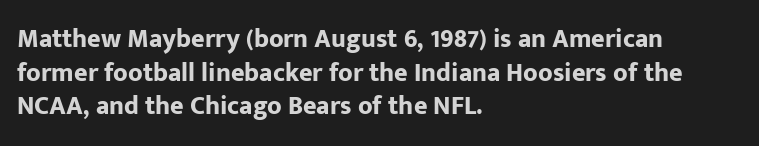
Q: Is the text bold? A: Yes.
Q: Is the text italic (slanted)? A: No, it is upright.
Q: Is the text underlined? A: No.
Q: How is the paragraph aligned? A: Left-aligned.
Q: Is the spacing between letters normal or unusually wide? A: Normal.
Q: Is the spacing between lines tight, normal or loose? A: Normal.
